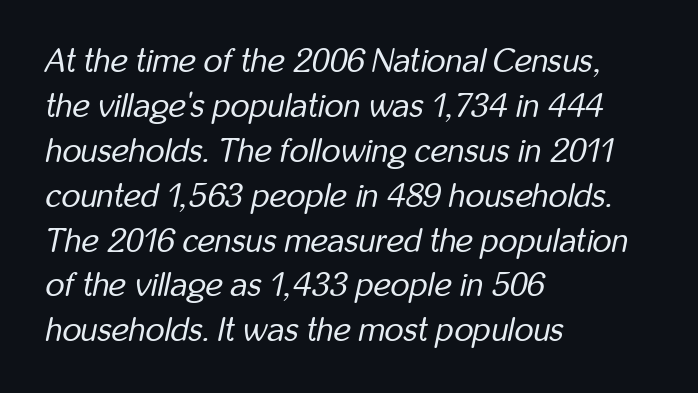
{"italic": "yes", "lean": "right", "slant_degrees": 12, "bold": "no", "weight": "regular", "width": "condensed", "stroke_contrast": "low", "x_height": "medium", "monospaced": "no", "underline": "no", "align": "left", "line_spacing": "normal", "line_spacing_ratio": 1.36, "letter_spacing": "normal", "letter_spacing_em": 0.0, "glyph_px": 33}
